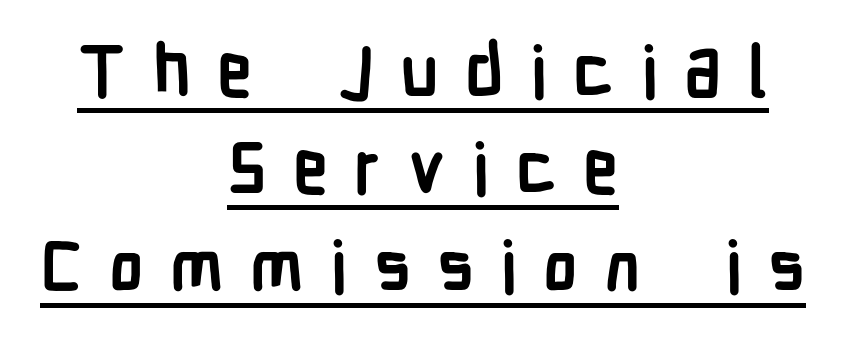
{"serif": "no", "italic": "no", "bold": "yes", "weight": "semibold", "width": "condensed", "stroke_contrast": "low", "x_height": "medium", "monospaced": "no", "underline": "yes", "align": "center", "line_spacing": "normal", "line_spacing_ratio": 1.37, "letter_spacing": "wide", "letter_spacing_em": 0.37, "glyph_px": 71}
